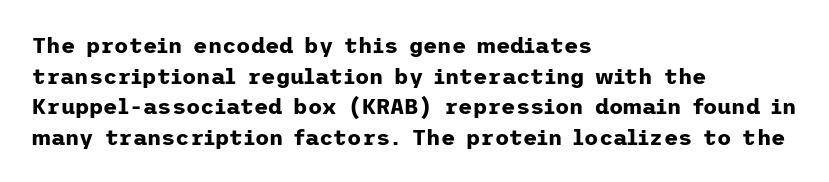
The image shows 22 px bold type, upright; set left-aligned, normal line spacing (1.39x), normal letter spacing, not underlined.
